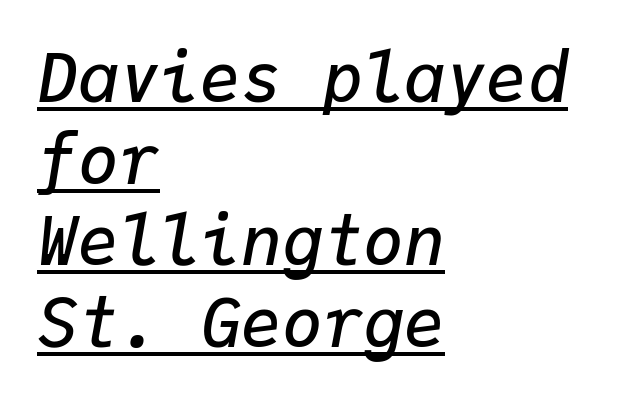
The image shows 68 px semibold type, italic (leaning right), monospaced; set left-aligned, line spacing 1.2x, normal letter spacing, underlined; low stroke contrast and a medium x-height.
